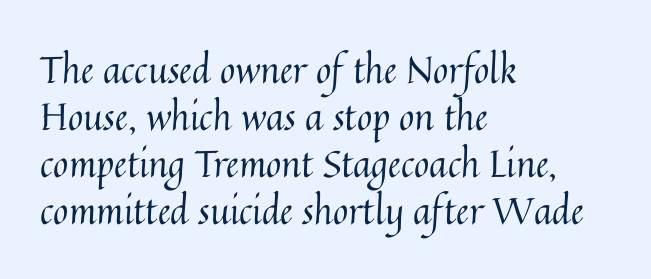
Note the varied advance widths — an 'i' is clearly narrower than an 'm'. This rendering uses left alignment, leaving the right contour irregular. Plain, unruled lines of type. Weight: in the light-to-regular range. Letter spacing: default.
